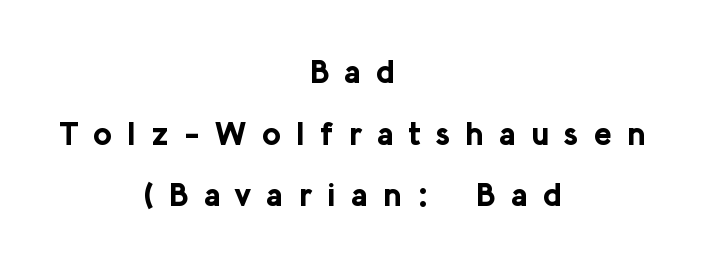
Q: Is the text bold? A: Yes.
Q: Is the text italic (slanted)? A: No, it is upright.
Q: Is the typeface a serif or a sans-serif typeface? A: Sans-serif.
Q: Is the text underlined? A: No.
Q: How is the paragraph aligned? A: Centered.
Q: Is the spacing between letters normal or unusually wide? A: Unusually wide.
Q: Width (condensed, normal, or wide)? A: Normal.
Q: Stroke contrast? A: Low.
Q: x-height? A: Medium.
Q: Monospaced? A: No.
